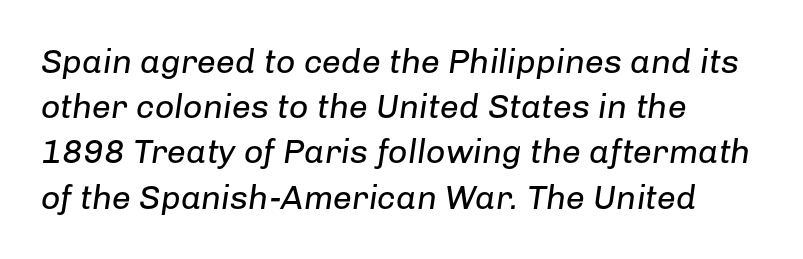
The image shows 34 px regular-weight type, italic (leaning right); set left-aligned, normal line spacing (1.33x), normal letter spacing, not underlined; low stroke contrast and a medium x-height.
